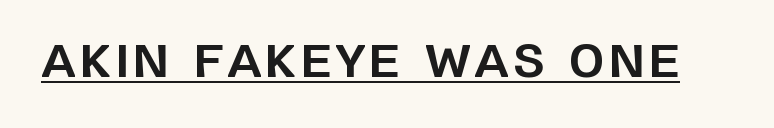
The rendering uses the underline text-decoration. Each letter keeps its own natural width here, so spacing adapts to shape. Strong, thick strokes mark this as bold type. Style check: upright.
